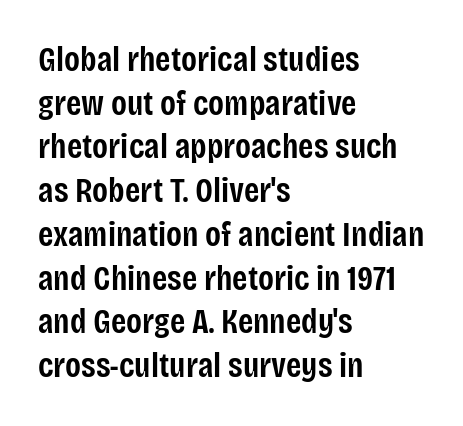
{"serif": "no", "italic": "no", "bold": "semi", "weight": "semibold", "width": "condensed", "stroke_contrast": "low", "x_height": "large", "monospaced": "no", "underline": "no", "align": "left", "line_spacing": "normal", "line_spacing_ratio": 1.25, "letter_spacing": "normal", "letter_spacing_em": 0.0, "glyph_px": 35}
